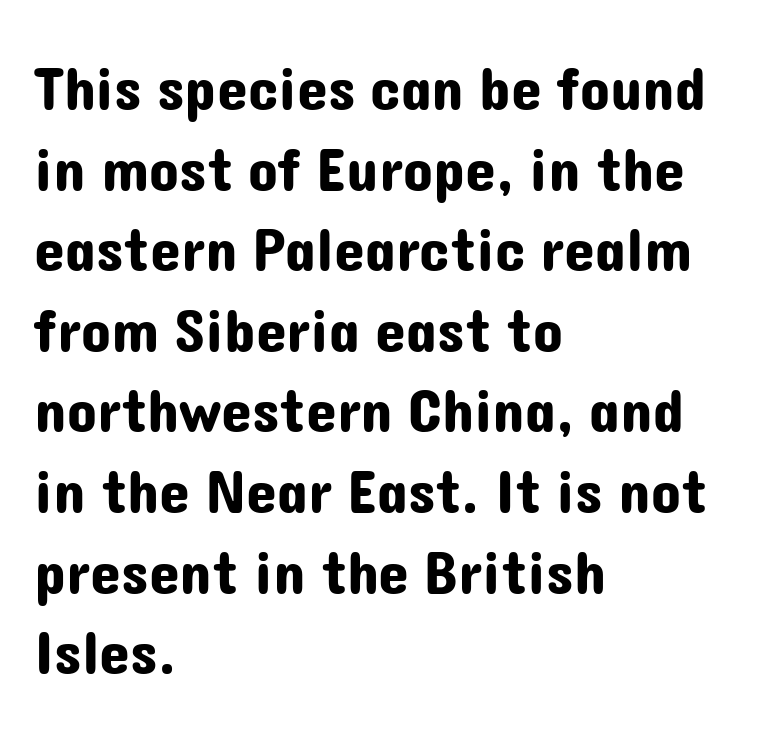
The image shows 62 px sans-serif type, upright; set left-aligned, normal line spacing (1.3x), normal letter spacing, not underlined; low stroke contrast and a medium x-height.
